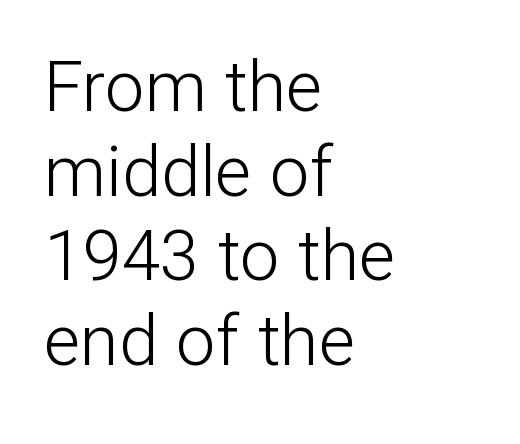
Q: Is the text bold? A: No.
Q: Is the text italic (slanted)? A: No, it is upright.
Q: Is the typeface a serif or a sans-serif typeface? A: Sans-serif.
Q: Is the text underlined? A: No.
Q: How is the paragraph aligned? A: Left-aligned.
Q: Is the spacing between letters normal or unusually wide? A: Normal.
Q: Width (condensed, normal, or wide)? A: Normal.
Q: Stroke contrast? A: Low.
Q: x-height? A: Medium.
Q: Monospaced? A: No.
